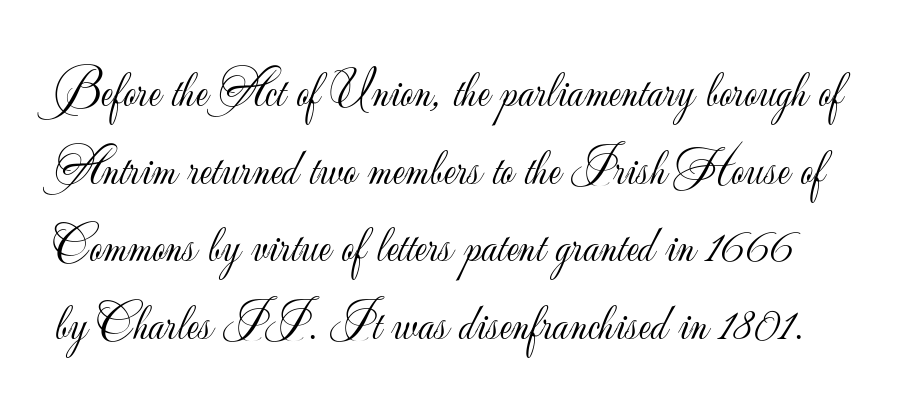
The image shows 51 px light sans-serif type; set normal line spacing (1.52x), normal letter spacing, not underlined; low stroke contrast and a small x-height.
